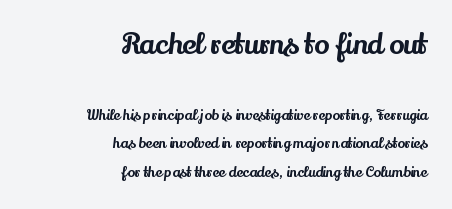
Q: Is the text italic (slanted)? A: Yes.
Q: Is the typeface a serif or a sans-serif typeface? A: Serif.
Q: Is the text underlined? A: No.
Q: How is the paragraph aligned? A: Right-aligned.
Q: Is the spacing between letters normal or unusually wide? A: Normal.
Q: Is the spacing between lines tight, normal or loose? A: Loose.
Q: Which block of text is set in a larger size, the first (top) or the second (bottom)? A: The first (top) one.
Q: Width (condensed, normal, or wide)? A: Normal.
Q: Stroke contrast? A: Medium.
Q: x-height? A: Small.
Q: Monospaced? A: No.
